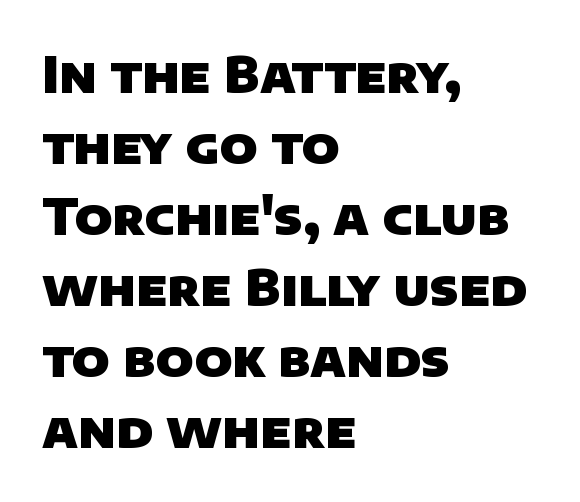
The image shows 49 px heavy sans-serif type; set left-aligned, normal line spacing (1.45x), normal letter spacing, not underlined; low stroke contrast and a large x-height.
